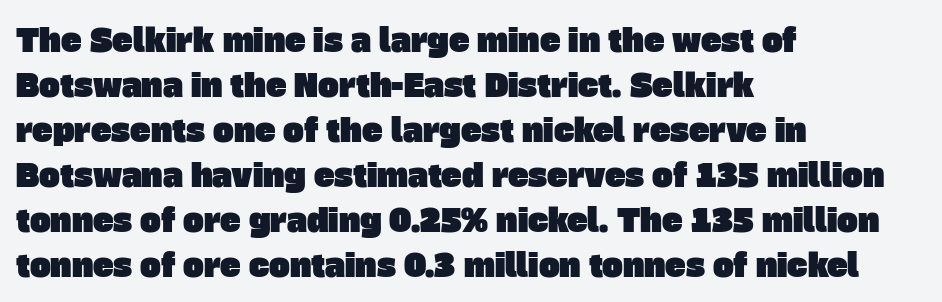
{"serif": "no", "width": "normal", "stroke_contrast": "low", "x_height": "large", "monospaced": "no", "underline": "no", "align": "left", "line_spacing": "normal", "line_spacing_ratio": 1.45, "letter_spacing": "normal", "letter_spacing_em": 0.0, "glyph_px": 31}
